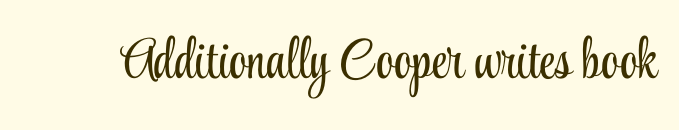
{"serif": "yes", "bold": "no", "weight": "light", "width": "condensed", "stroke_contrast": "low", "x_height": "small", "monospaced": "no", "underline": "no", "letter_spacing": "normal", "letter_spacing_em": 0.0, "glyph_px": 56}
